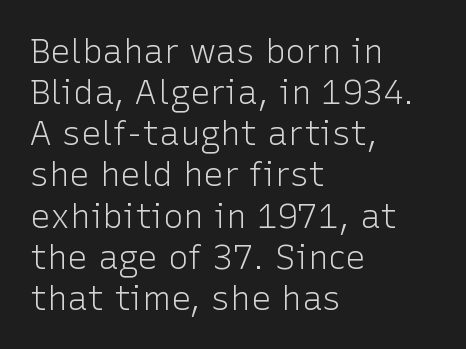
Q: Is the text bold? A: No.
Q: Is the text italic (slanted)? A: No, it is upright.
Q: Is the typeface a serif or a sans-serif typeface? A: Sans-serif.
Q: Is the text underlined? A: No.
Q: How is the paragraph aligned? A: Left-aligned.
Q: Is the spacing between letters normal or unusually wide? A: Normal.
Q: Width (condensed, normal, or wide)? A: Normal.
Q: Stroke contrast? A: Low.
Q: x-height? A: Medium.
Q: Monospaced? A: No.
